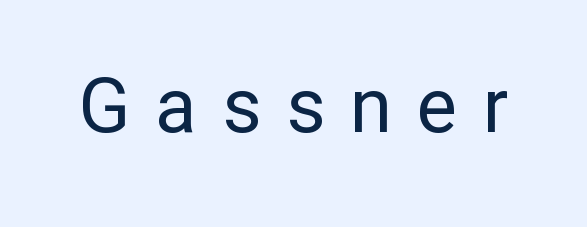
{"serif": "no", "italic": "no", "bold": "no", "weight": "regular", "width": "normal", "stroke_contrast": "low", "x_height": "medium", "monospaced": "no", "underline": "no", "letter_spacing": "wide", "letter_spacing_em": 0.33, "glyph_px": 76}
